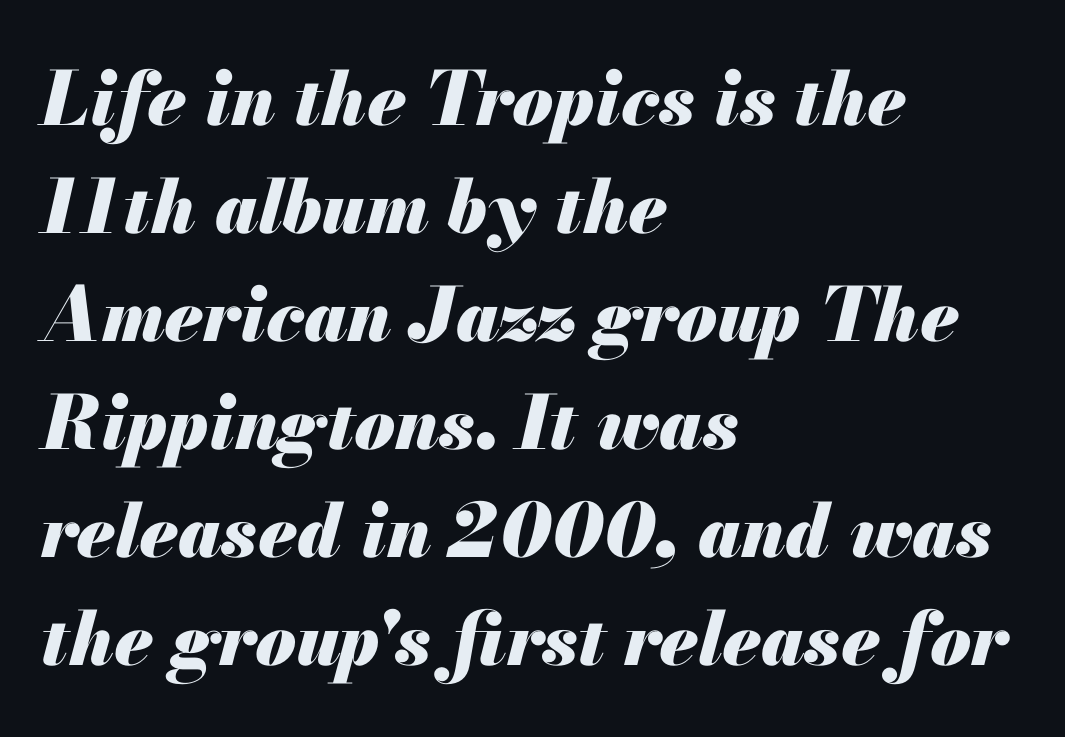
The image shows 74 px heavy type, italic (leaning right); set left-aligned, normal line spacing (1.46x), normal letter spacing, not underlined; medium stroke contrast and a small x-height.
